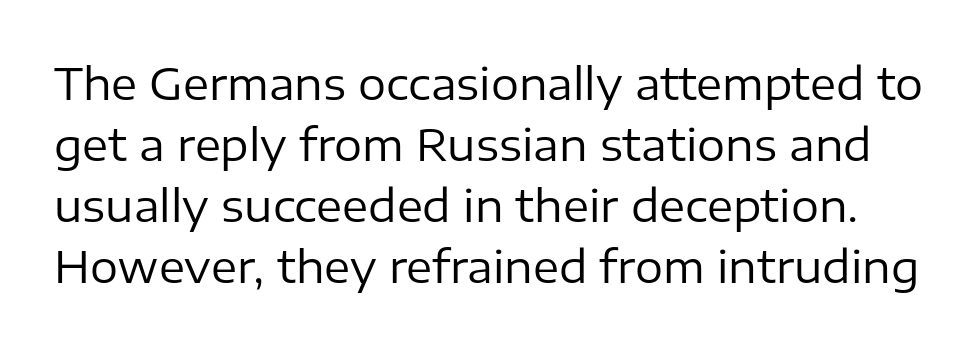
Q: Is the text bold? A: No.
Q: Is the text italic (slanted)? A: No, it is upright.
Q: Is the typeface a serif or a sans-serif typeface? A: Sans-serif.
Q: Is the text underlined? A: No.
Q: Is the spacing between letters normal or unusually wide? A: Normal.
Q: Is the spacing between lines tight, normal or loose? A: Normal.
Q: Width (condensed, normal, or wide)? A: Normal.
Q: Stroke contrast? A: Low.
Q: x-height? A: Medium.
Q: Monospaced? A: No.
